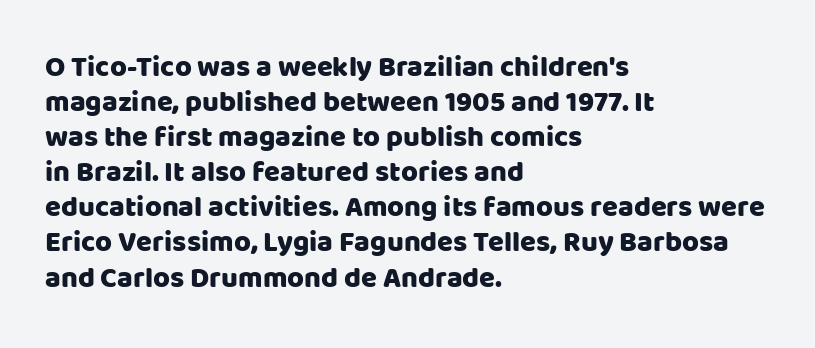
The image shows 29 px sans-serif type, upright; set left-aligned, line spacing 1.21x, normal letter spacing, not underlined; low stroke contrast and a large x-height.
